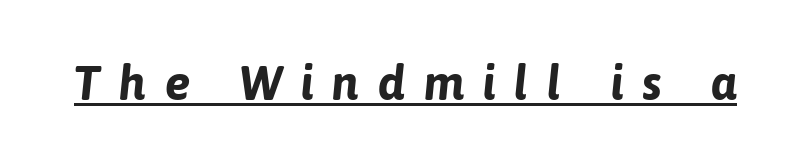
Weight check: bold — yes, fully. It's the slanting kind of type. The glyphs are accompanied by a horizontal stroke just below them. The tracking jumps out immediately: characters are airy and widely separated. Is this a fixed-width face? No — the glyphs have proportional, varying widths.
